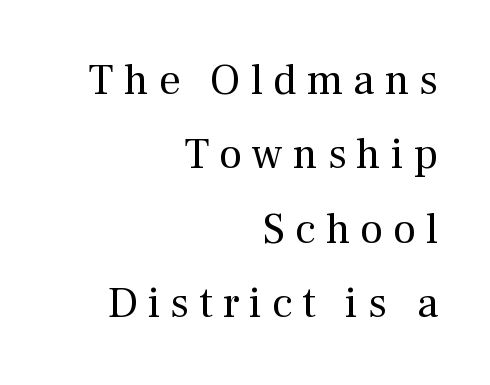
Q: Is the text bold? A: No.
Q: Is the text italic (slanted)? A: No, it is upright.
Q: Is the typeface a serif or a sans-serif typeface? A: Serif.
Q: Is the text underlined? A: No.
Q: How is the paragraph aligned? A: Right-aligned.
Q: Is the spacing between letters normal or unusually wide? A: Unusually wide.
Q: Width (condensed, normal, or wide)? A: Normal.
Q: Stroke contrast? A: Medium.
Q: x-height? A: Medium.
Q: Monospaced? A: No.
